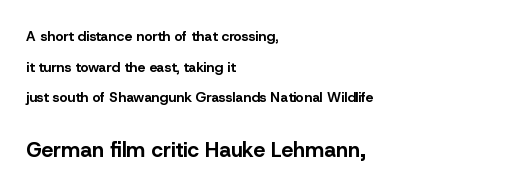
Is there much room between lines? Yes — plenty of vertical air separates them. This is heavy type, rendered in bold. No italicization has been applied; the sample stays upright. One-word summary of the alignment: left.
